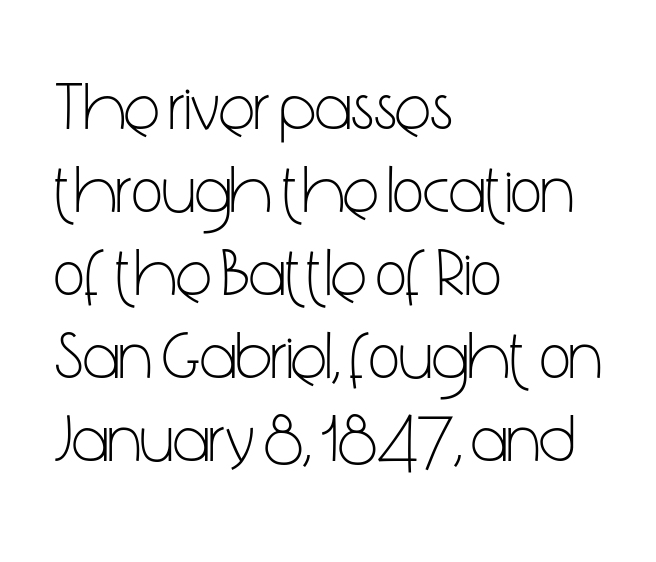
Q: Is the text bold? A: No.
Q: Is the text italic (slanted)? A: No, it is upright.
Q: Is the typeface a serif or a sans-serif typeface? A: Sans-serif.
Q: Is the text underlined? A: No.
Q: How is the paragraph aligned? A: Left-aligned.
Q: Is the spacing between letters normal or unusually wide? A: Normal.
Q: Width (condensed, normal, or wide)? A: Condensed.
Q: Stroke contrast? A: Low.
Q: x-height? A: Medium.
Q: Monospaced? A: No.
